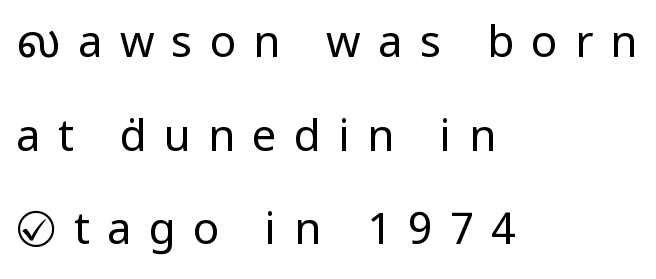
{"serif": "no", "italic": "no", "bold": "no", "weight": "regular", "width": "condensed", "stroke_contrast": "low", "underline": "no", "align": "left", "line_spacing": "loose", "line_spacing_ratio": 2.13, "letter_spacing": "wide", "letter_spacing_em": 0.39, "glyph_px": 44}
